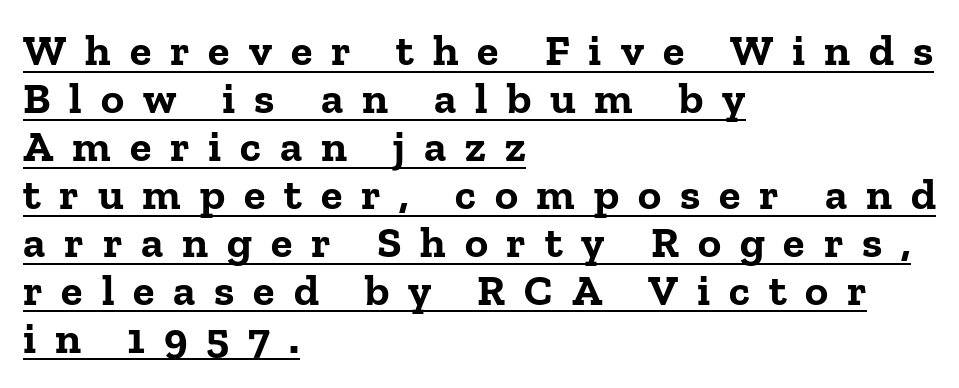
The image shows 44 px bold serif type, upright; set left-aligned, tight line spacing (1.09x), unusually wide letter spacing (+0.43 em), underlined; low stroke contrast and a medium x-height.
